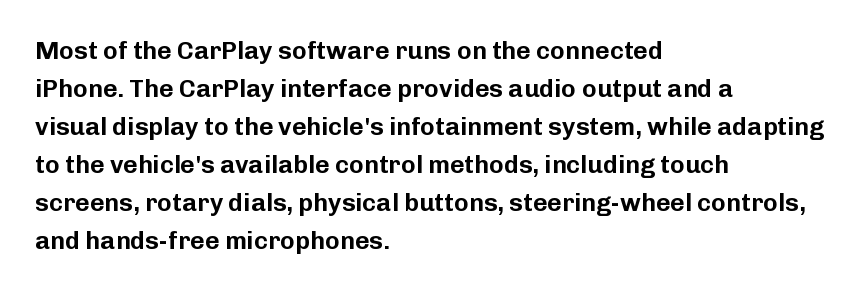
Q: Is the text italic (slanted)? A: No, it is upright.
Q: Is the text underlined? A: No.
Q: How is the paragraph aligned? A: Left-aligned.
Q: Is the spacing between letters normal or unusually wide? A: Normal.
Q: Is the spacing between lines tight, normal or loose? A: Normal.
